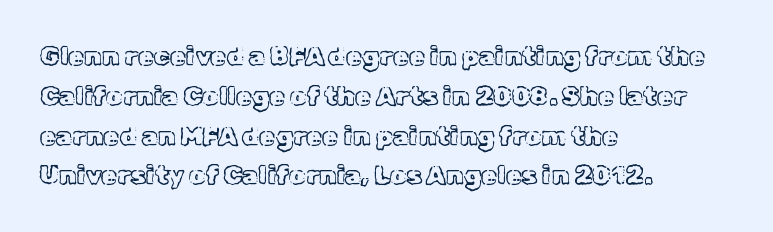
Q: Is the text italic (slanted)? A: No, it is upright.
Q: Is the text underlined? A: No.
Q: How is the paragraph aligned? A: Left-aligned.
Q: Is the spacing between letters normal or unusually wide? A: Normal.
Q: Is the spacing between lines tight, normal or loose? A: Normal.
